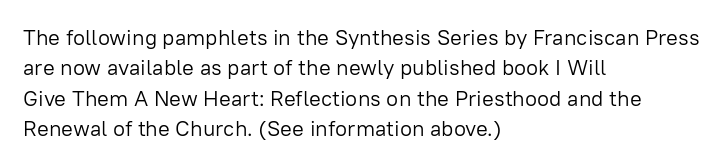
Q: Is the text bold? A: No.
Q: Is the text italic (slanted)? A: No, it is upright.
Q: Is the text underlined? A: No.
Q: How is the paragraph aligned? A: Left-aligned.
Q: Is the spacing between letters normal or unusually wide? A: Normal.
Q: Is the spacing between lines tight, normal or loose? A: Normal.
